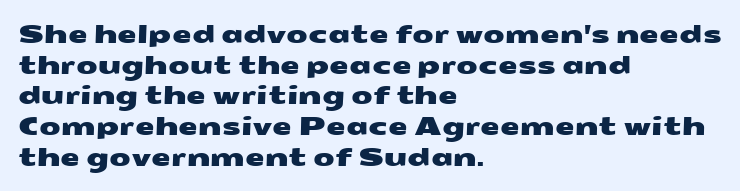
The image shows 25 px text type; set left-aligned, line spacing 1.23x, normal letter spacing, not underlined.
